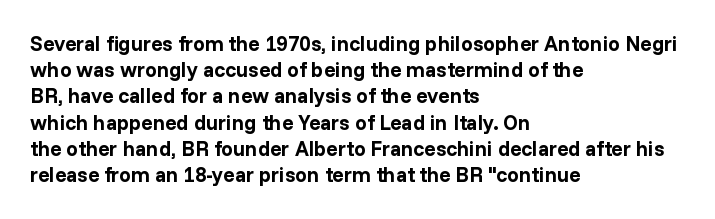
{"italic": "no", "bold": "yes", "underline": "no", "align": "left", "line_spacing": "normal", "line_spacing_ratio": 1.25, "letter_spacing": "normal", "letter_spacing_em": 0.0, "glyph_px": 21}
